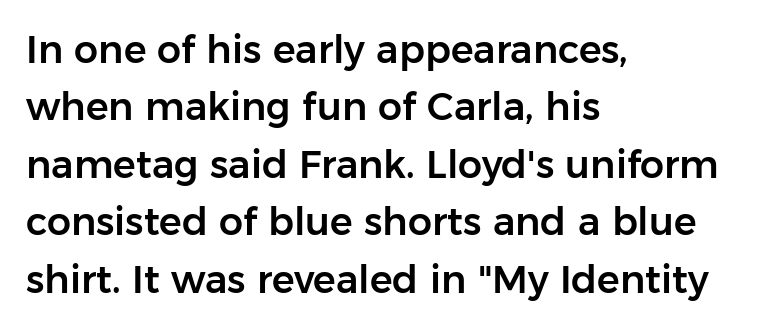
{"serif": "no", "italic": "no", "width": "normal", "stroke_contrast": "low", "x_height": "medium", "monospaced": "no", "underline": "no", "align": "left", "line_spacing": "normal", "line_spacing_ratio": 1.51, "letter_spacing": "normal", "letter_spacing_em": 0.0, "glyph_px": 38}
